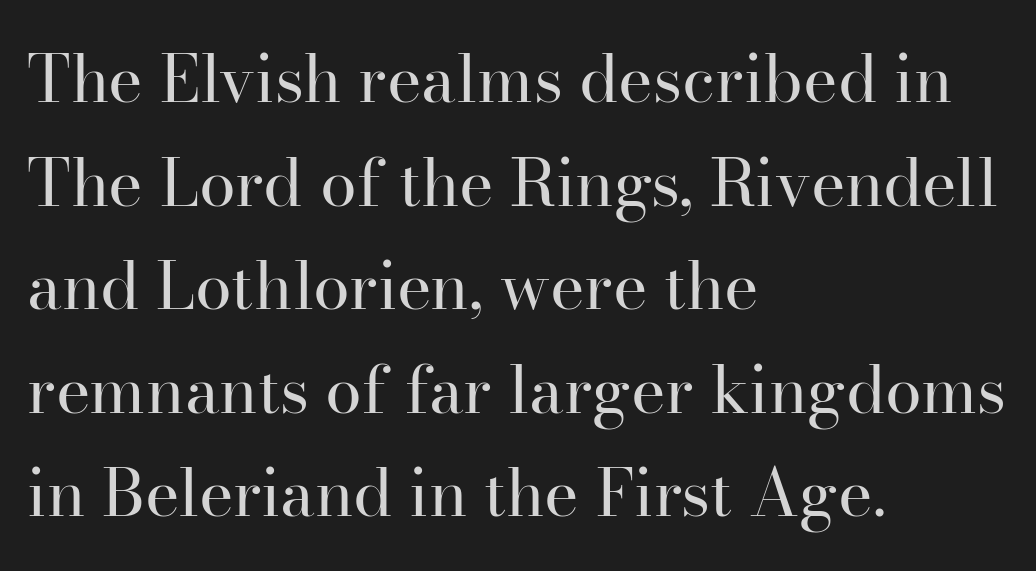
The image shows 66 px regular-weight serif type, upright; set left-aligned, normal line spacing (1.57x), normal letter spacing, not underlined; high stroke contrast and a small x-height.
